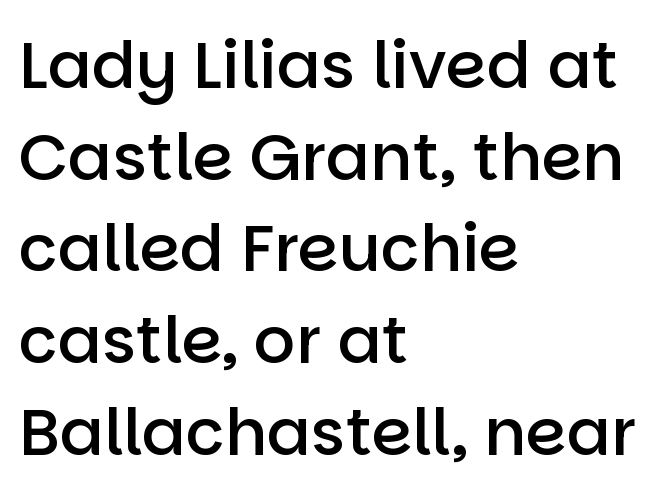
Q: Is the text bold? A: Semi-bold.
Q: Is the text italic (slanted)? A: No, it is upright.
Q: Is the typeface a serif or a sans-serif typeface? A: Sans-serif.
Q: Is the text underlined? A: No.
Q: How is the paragraph aligned? A: Left-aligned.
Q: Is the spacing between letters normal or unusually wide? A: Normal.
Q: Is the spacing between lines tight, normal or loose? A: Normal.
Q: Width (condensed, normal, or wide)? A: Normal.
Q: Stroke contrast? A: Low.
Q: x-height? A: Large.
Q: Monospaced? A: No.
